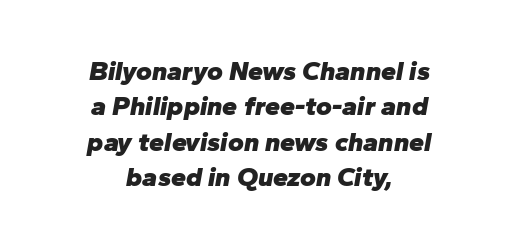
The image shows 27 px bold type, italic (leaning right); set centered, normal line spacing (1.31x), normal letter spacing, not underlined.
